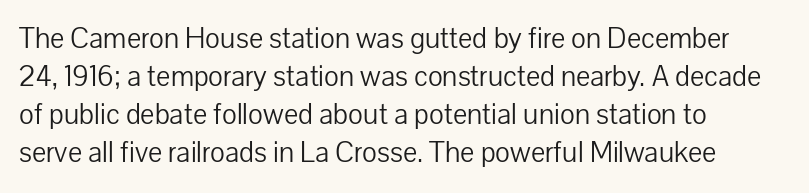
{"serif": "no", "italic": "no", "bold": "no", "weight": "light", "width": "normal", "stroke_contrast": "low", "x_height": "medium", "monospaced": "no", "underline": "no", "align": "left", "line_spacing": "normal", "line_spacing_ratio": 1.27, "letter_spacing": "normal", "letter_spacing_em": 0.0, "glyph_px": 30}
